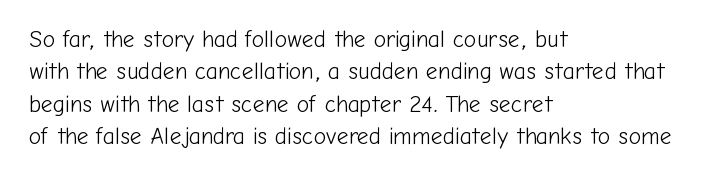
The image shows 23 px text type, upright; set left-aligned, normal line spacing (1.41x), normal letter spacing, not underlined.
